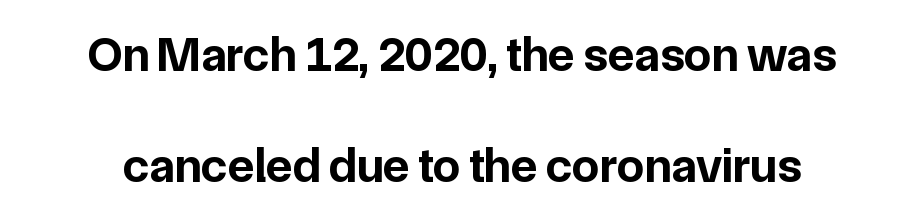
The glyphs have the mass of a bold cut. If you measured baseline to baseline, you'd find a long distance. Type without underlining. This rendering leaves character spacing at its baseline value. Unlike italic type, these characters show no tilt at all. Here the designer chose a conventional face with non-uniform glyph widths.
